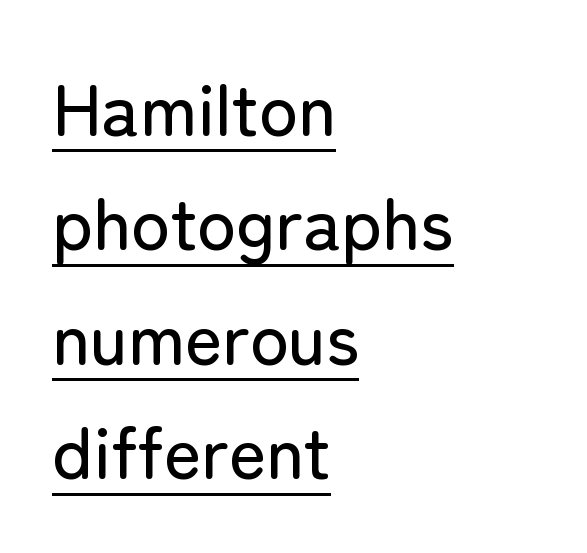
{"serif": "no", "italic": "no", "width": "normal", "stroke_contrast": "low", "x_height": "medium", "monospaced": "no", "underline": "yes", "align": "left", "line_spacing": "normal", "line_spacing_ratio": 1.59, "letter_spacing": "normal", "letter_spacing_em": 0.0, "glyph_px": 72}
